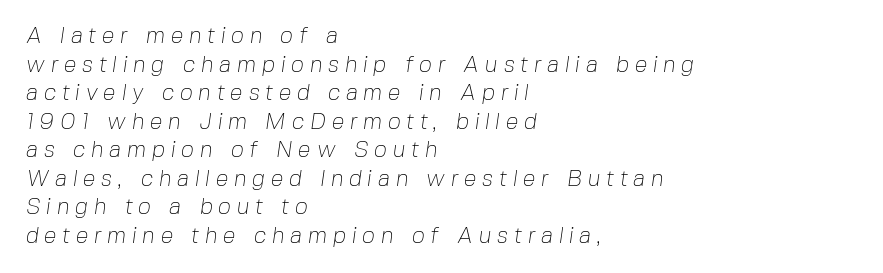
The image shows 23 px text type; set left-aligned, line spacing 1.24x, unusually wide letter spacing (+0.24 em), not underlined.
